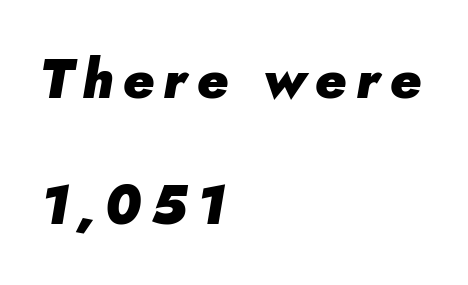
Q: Is the text bold? A: Yes.
Q: Is the text italic (slanted)? A: Yes, it leans right by about 5 degrees.
Q: Is the text underlined? A: No.
Q: How is the paragraph aligned? A: Left-aligned.
Q: Is the spacing between lines tight, normal or loose? A: Loose.
Q: Width (condensed, normal, or wide)? A: Normal.
Q: Stroke contrast? A: Low.
Q: x-height? A: Small.
Q: Monospaced? A: No.
